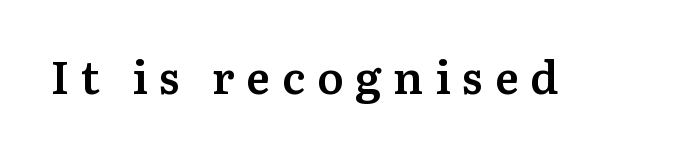
{"serif": "yes", "italic": "no", "bold": "semi", "weight": "semibold", "width": "normal", "stroke_contrast": "medium", "x_height": "medium", "monospaced": "no", "underline": "no", "letter_spacing": "wide", "letter_spacing_em": 0.26, "glyph_px": 45}
